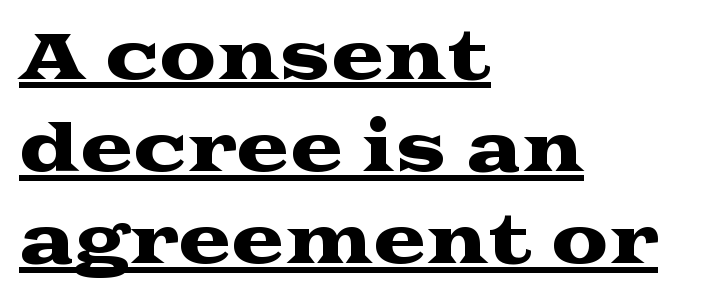
Q: Is the text italic (slanted)? A: No, it is upright.
Q: Is the typeface a serif or a sans-serif typeface? A: Serif.
Q: Is the text underlined? A: Yes.
Q: How is the paragraph aligned? A: Left-aligned.
Q: Is the spacing between letters normal or unusually wide? A: Normal.
Q: Is the spacing between lines tight, normal or loose? A: Normal.
Q: Width (condensed, normal, or wide)? A: Wide.
Q: Stroke contrast? A: Medium.
Q: x-height? A: Medium.
Q: Monospaced? A: No.
